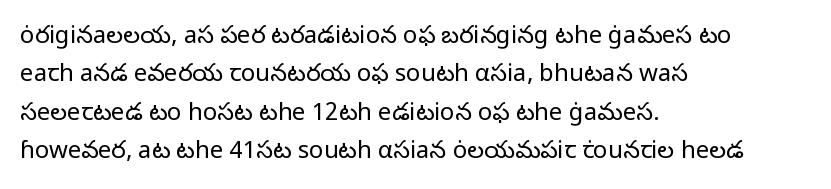
Plain, unruled lines of type. No heavy texture on the line: the type isn't bold. Look at the tracking — it's just the regular setting, nothing added. The axis of the letterforms is exactly vertical. The rows are spaced the way most documents space them.
